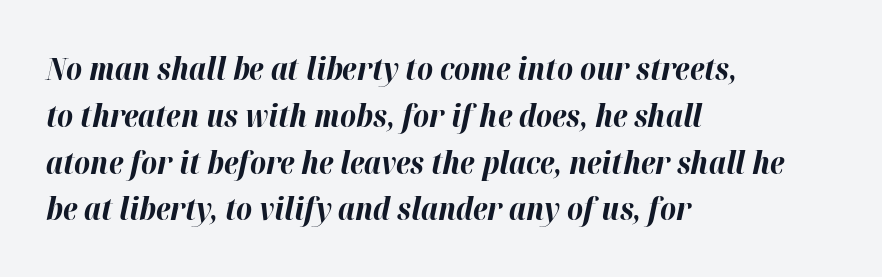
{"italic": "yes", "lean": "right", "slant_degrees": 12, "bold": "yes", "weight": "bold", "width": "normal", "stroke_contrast": "high", "x_height": "medium", "monospaced": "no", "underline": "no", "align": "left", "line_spacing": "normal", "line_spacing_ratio": 1.51, "letter_spacing": "normal", "letter_spacing_em": 0.0, "glyph_px": 31}
